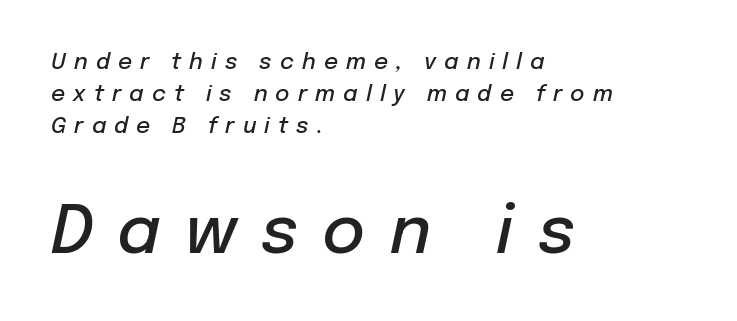
Q: Is the text bold? A: Semi-bold.
Q: Is the text italic (slanted)? A: Yes, it leans right by about 12 degrees.
Q: Is the text underlined? A: No.
Q: How is the paragraph aligned? A: Left-aligned.
Q: Is the spacing between letters normal or unusually wide? A: Unusually wide.
Q: Is the spacing between lines tight, normal or loose? A: Normal.
Q: Which block of text is set in a larger size, the first (top) or the second (bottom)? A: The second (bottom) one.
Q: Width (condensed, normal, or wide)? A: Normal.
Q: Stroke contrast? A: Low.
Q: x-height? A: Medium.
Q: Monospaced? A: No.
